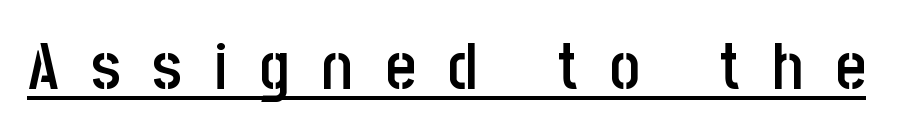
This is moderately heavy type, rendered in semibold. This sample uses expanded letter spacing, leaving extra air between glyphs. This is roman type, the default non-slanted kind. The string is rendered with underlining switched on.
